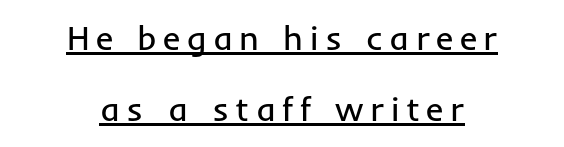
Q: Is the text bold? A: No.
Q: Is the text italic (slanted)? A: No, it is upright.
Q: Is the typeface a serif or a sans-serif typeface? A: Sans-serif.
Q: Is the text underlined? A: Yes.
Q: How is the paragraph aligned? A: Centered.
Q: Is the spacing between lines tight, normal or loose? A: Loose.
Q: Width (condensed, normal, or wide)? A: Normal.
Q: Stroke contrast? A: Low.
Q: x-height? A: Medium.
Q: Monospaced? A: No.
